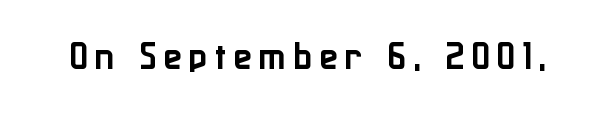
The image shows 31 px sans-serif type, upright; set unusually wide letter spacing (+0.21 em), not underlined; low stroke contrast and a medium x-height.
